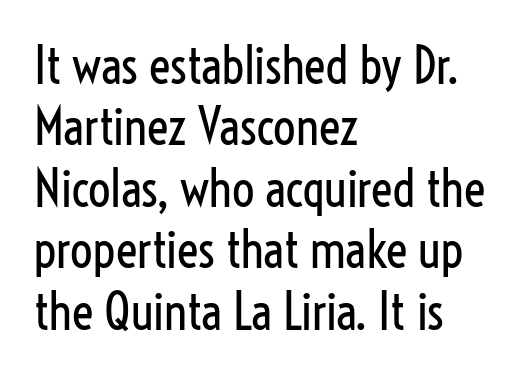
The image shows 50 px regular-weight, condensed sans-serif type, upright; set left-aligned, line spacing 1.23x, normal letter spacing, not underlined; low stroke contrast and a medium x-height.
